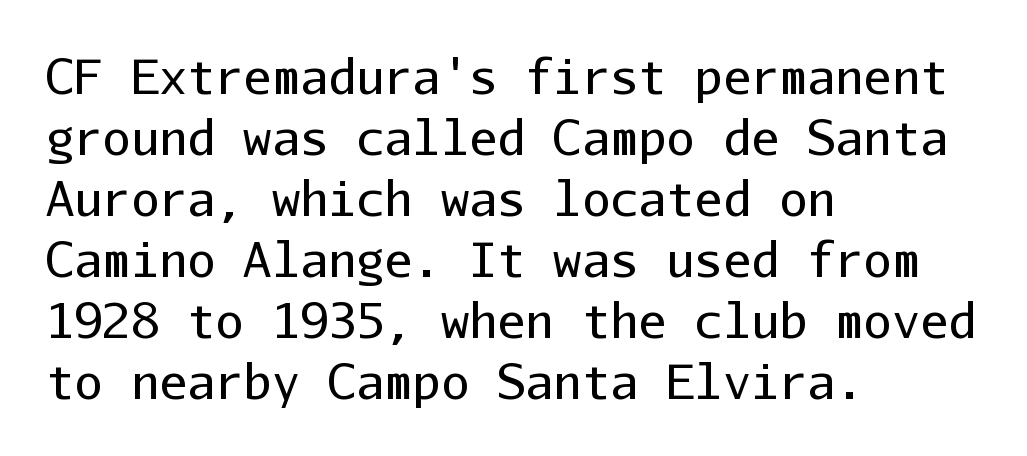
The letters sit at their default tracking, neither squeezed nor spread. Italic: no, the glyphs are upright roman. Whoever set this chose a conventional vertical rhythm. The letters march in equal steps, a hallmark of fixed-pitch type.
